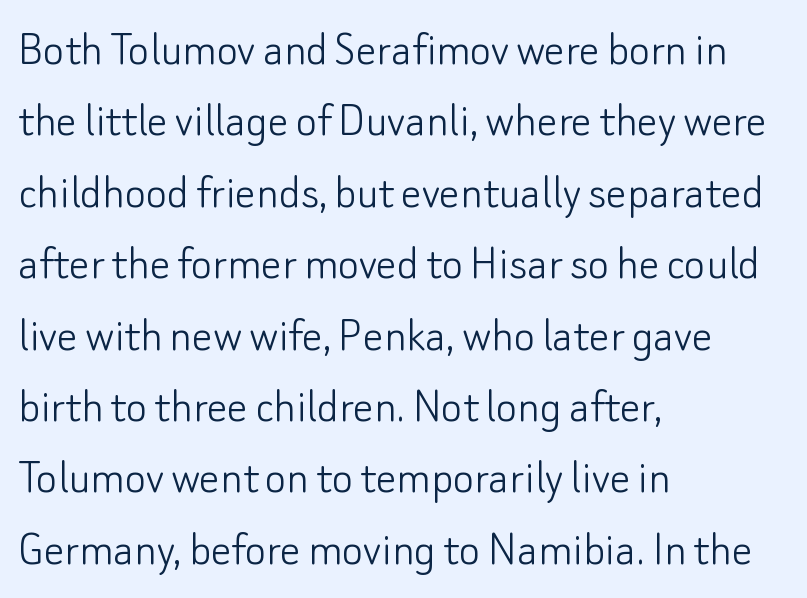
Q: Is the text bold? A: No.
Q: Is the text italic (slanted)? A: No, it is upright.
Q: Is the typeface a serif or a sans-serif typeface? A: Sans-serif.
Q: Is the text underlined? A: No.
Q: How is the paragraph aligned? A: Left-aligned.
Q: Is the spacing between letters normal or unusually wide? A: Normal.
Q: Is the spacing between lines tight, normal or loose? A: Normal.
Q: Width (condensed, normal, or wide)? A: Normal.
Q: Stroke contrast? A: Low.
Q: x-height? A: Small.
Q: Monospaced? A: No.
